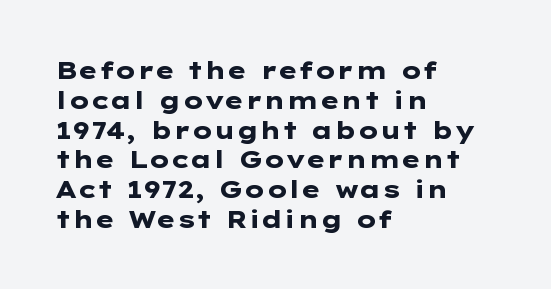
Q: Is the text bold? A: Yes.
Q: Is the text italic (slanted)? A: No, it is upright.
Q: Is the text underlined? A: No.
Q: How is the paragraph aligned? A: Left-aligned.
Q: Is the spacing between letters normal or unusually wide? A: Normal.
